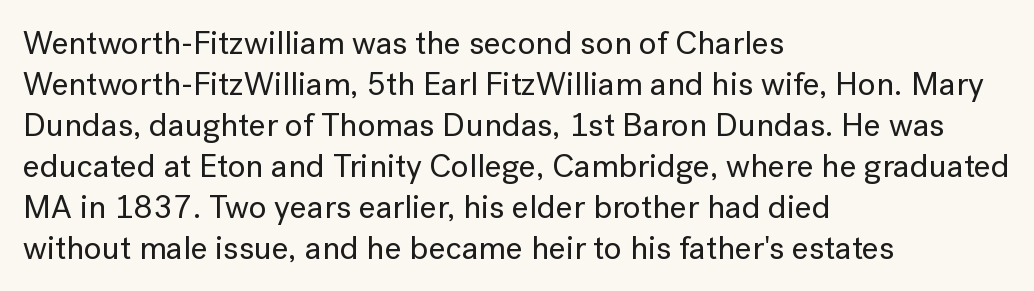
The image shows 33 px sans-serif type, upright; set left-aligned, line spacing 1.24x, normal letter spacing, not underlined; low stroke contrast and a medium x-height.
